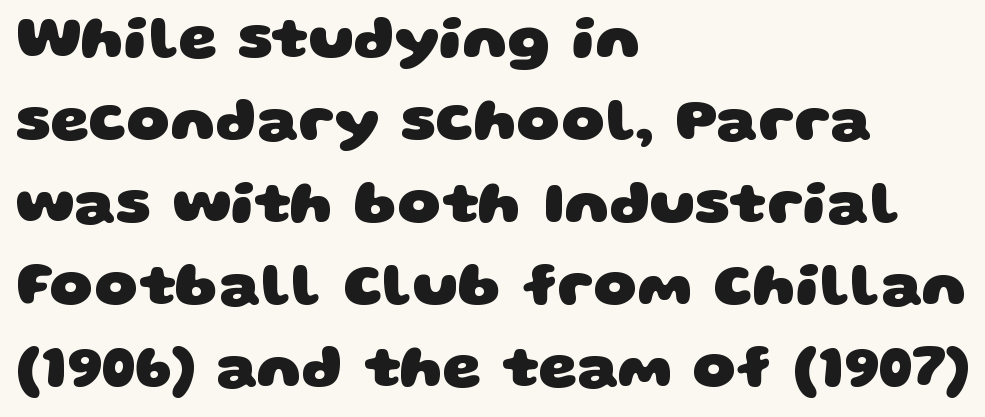
Short and long lines alike share a common starting point at left. The strokes are fattened all the way to bold. Proportional: the letters do not fall into vertical columns. A clean baseline with only descenders dipping below it. Successive baselines arrive at the customary interval. A typesetter would call this zero additional tracking.
